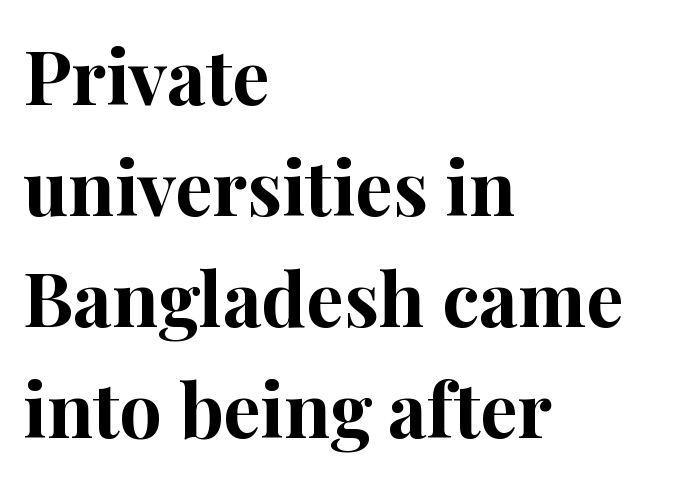
If you drew a ruler down the left edge, every line would touch it. Does extra space separate the letters? No, they use regular spacing. The passage shown is emphatically bold. Character widths vary here, with narrow letters taking less room than wide ones.
